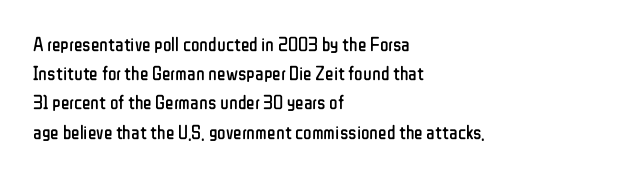
The image shows 20 px text type, upright; set left-aligned, normal line spacing (1.46x), normal letter spacing, not underlined.
